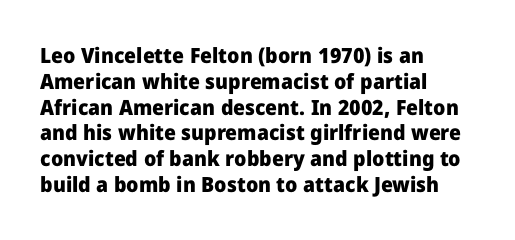
The letters stand upright; this is a roman face. Every row of glyphs begins at an identical x-position on the left. Between one letter and the next there's only the usual sliver of space. Caption: bold face, heavy strokes.
